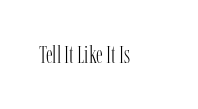
The image shows 25 px text type, upright; set normal letter spacing, not underlined.
